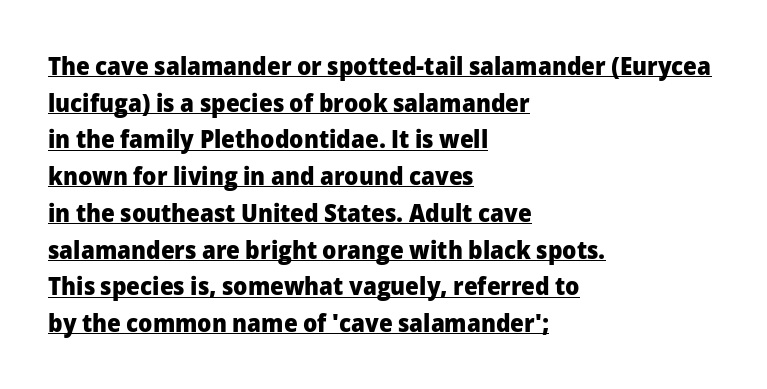
The image shows 25 px bold type, upright; set left-aligned, normal line spacing (1.47x), normal letter spacing, underlined.
